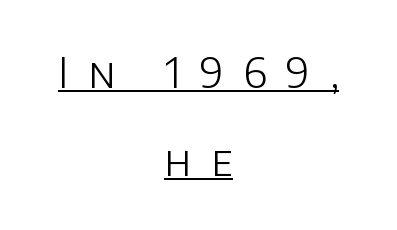
The image shows 42 px light sans-serif type, upright; set centered, loose line spacing (2.09x), unusually wide letter spacing (+0.47 em), underlined; low stroke contrast and a large x-height.
